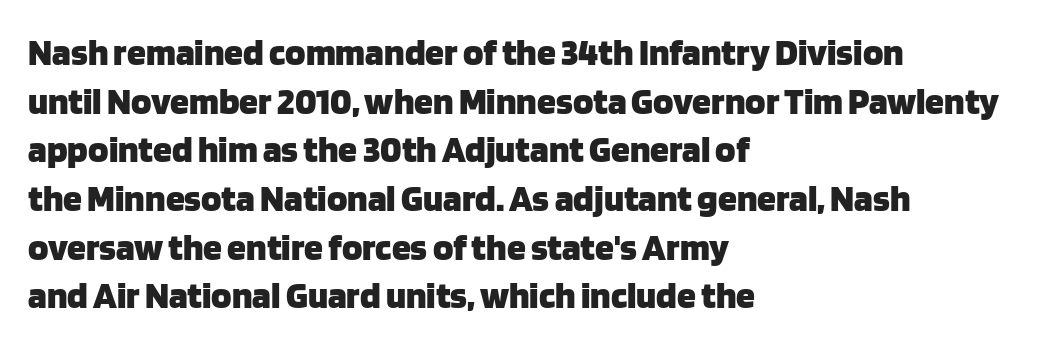
The letters advance in unequal steps, a hallmark of proportional type. Decoration check: the copy has no underline. I'd call this a sans setting — the letters go barefoot. Interline gaps are of average width in this sample. What stands out about the letter spacing? Nothing — it is the standard amount.
